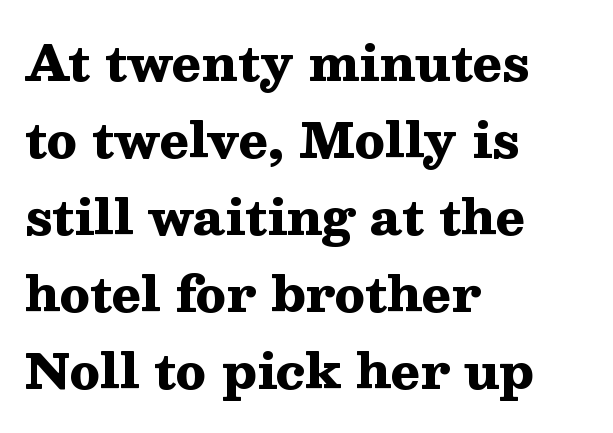
Successive baselines arrive at the customary interval. Character widths vary here, with narrow letters taking less room than wide ones. This is serif lettering, the kind often seen in printed books. Left-aligned paragraph, ragged on the right. Bold? Absolutely — the strokes are thick and heavy.
